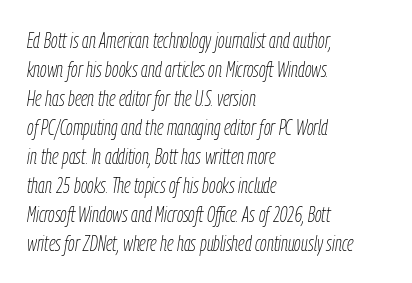
Compared with a typical body face, this is equally light or lighter still. Underline: absent. An italicized treatment has been applied to the whole sample. Tracking here is standard; glyphs follow each other at the usual distance.
